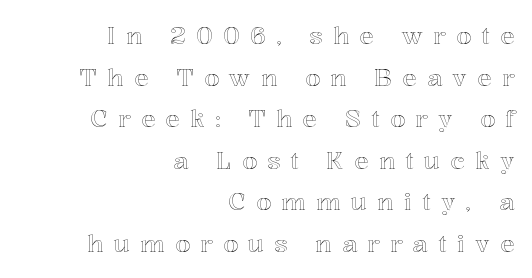
{"italic": "no", "underline": "no", "align": "right", "line_spacing_ratio": 1.73, "letter_spacing": "wide", "letter_spacing_em": 0.43, "glyph_px": 24}
